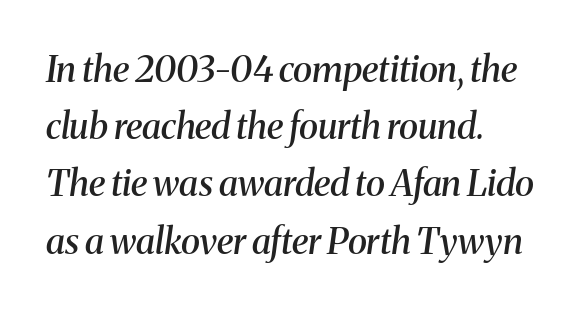
Note: serifs present on the glyphs. Set as a demibold, roughly 600 on the weight scale. These lines were composed using italics. The passage is arranged the way most books set body copy — flush left. Think of a printed novel: that variable character pitch is what you see here. The type is set solid horizontally, with unmodified tracking.
